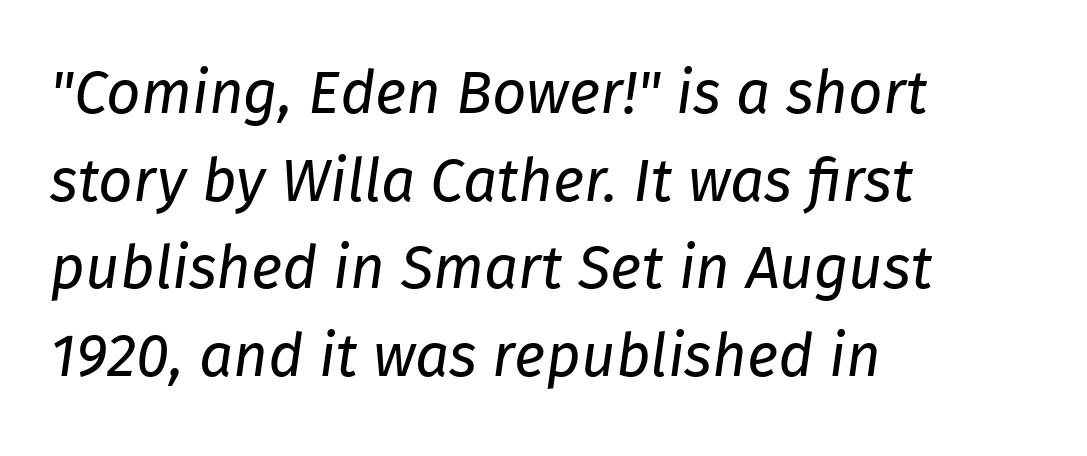
Nobody drew a line under any word here. The specimen reads as italic at a glance. The typesetting does not lean heavy: it is not bold. A normal amount of white space separates one row of letters from the next.
